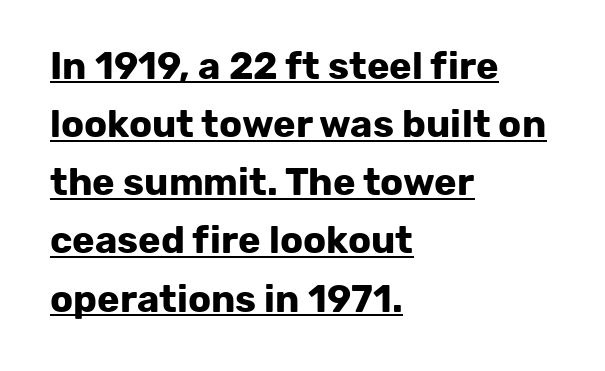
The image shows 38 px bold sans-serif type, upright; set left-aligned, normal line spacing (1.53x), normal letter spacing, underlined; low stroke contrast and a medium x-height.
